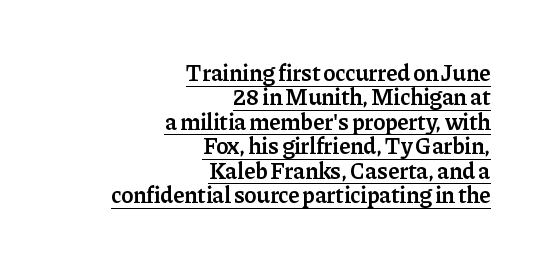
Q: Is the text bold? A: Semi-bold.
Q: Is the text italic (slanted)? A: No, it is upright.
Q: Is the text underlined? A: Yes.
Q: How is the paragraph aligned? A: Right-aligned.
Q: Is the spacing between letters normal or unusually wide? A: Normal.
Q: Is the spacing between lines tight, normal or loose? A: Tight.
